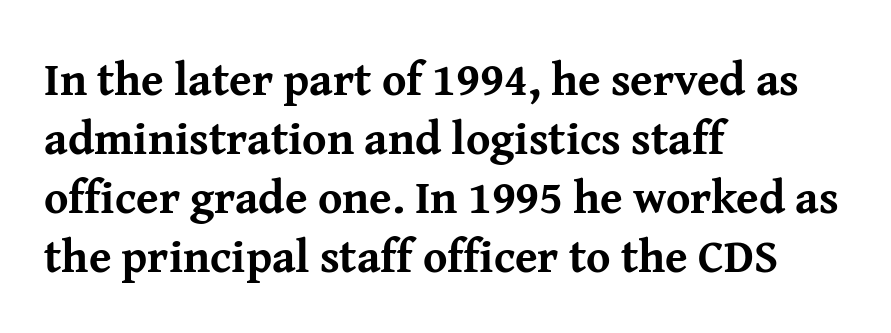
I'd describe the lettering as bold — thick and assertive. Plain, unruled lines of type. Caption: standard tracking, unaltered. In terms of leading, this rendering sits right in the middle. The lettering stays uniformly vertical, giving the passage a roman look.
